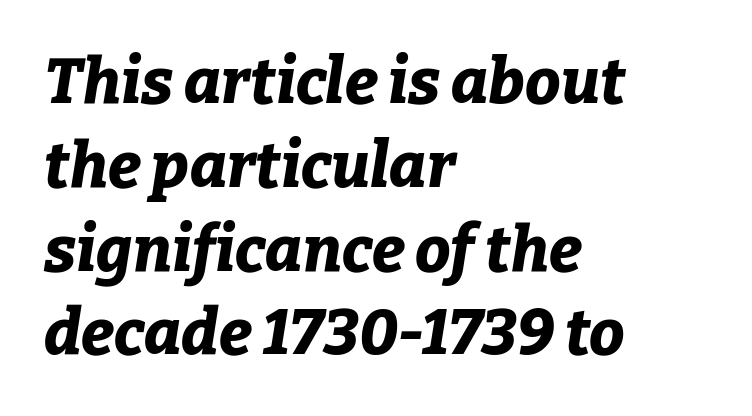
{"italic": "yes", "lean": "right", "slant_degrees": 9, "bold": "yes", "weight": "bold", "width": "normal", "stroke_contrast": "low", "x_height": "medium", "monospaced": "no", "underline": "no", "align": "left", "line_spacing": "normal", "line_spacing_ratio": 1.33, "letter_spacing": "normal", "letter_spacing_em": 0.0, "glyph_px": 63}
